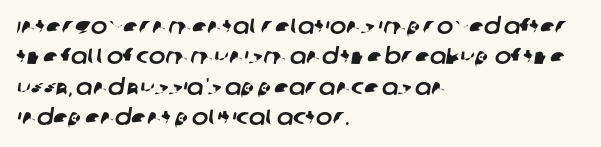
Anything drawn beneath the words? Only blank space. Inter-character spacing is left at the font's built-in metrics. Compared with a centered layout, this one pins lines to the left instead. Does the leading feel generous? No, just average.
